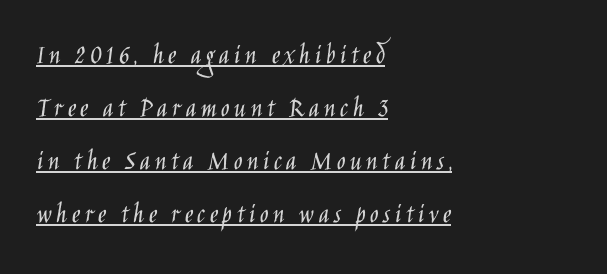
The letters carry no serifs — their stems end cleanly without finishing strokes. This sample is left-justified, so line endings fall wherever the words run out. Note the varied advance widths — an 'i' is clearly narrower than an 'm'. Caption: face not bold, strokes unweighted. Somebody hit Ctrl+U on this one — the words are underlined.
